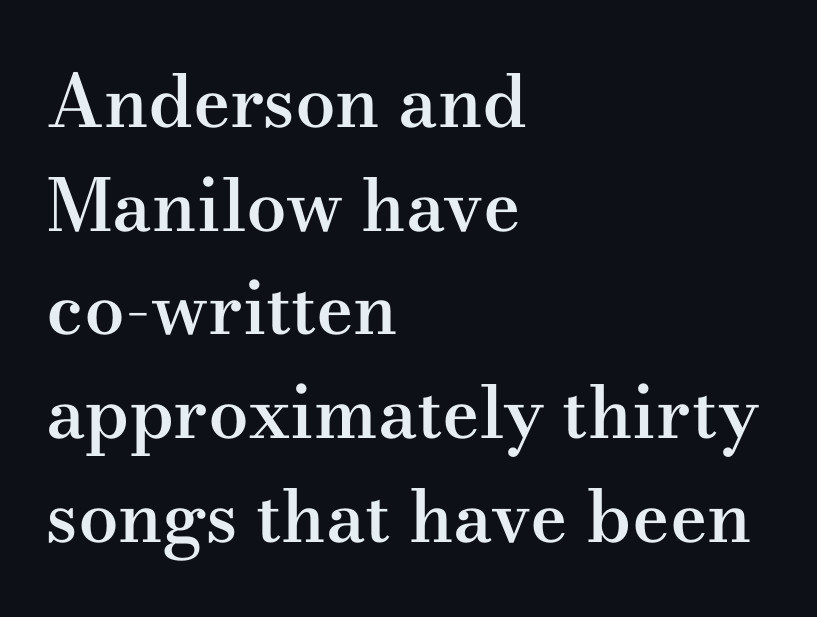
In terms of letterform style, serifs are clearly present. Tracking value appears to be zero — textbook default spacing. The face used here is proportionally spaced, like ordinary book or web type. Rows of type keep a routine distance in the vertical direction.
